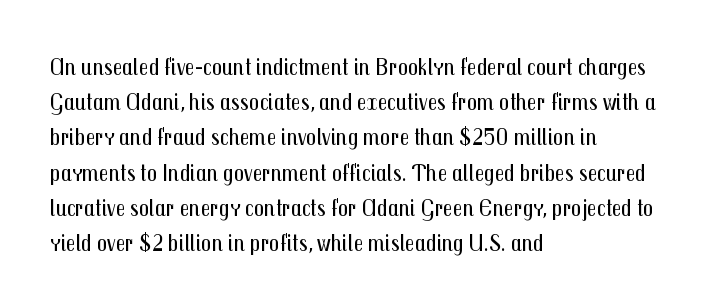
Q: Is the text bold? A: No.
Q: Is the text italic (slanted)? A: No, it is upright.
Q: Is the text underlined? A: No.
Q: How is the paragraph aligned? A: Left-aligned.
Q: Is the spacing between letters normal or unusually wide? A: Normal.
Q: Is the spacing between lines tight, normal or loose? A: Normal.
